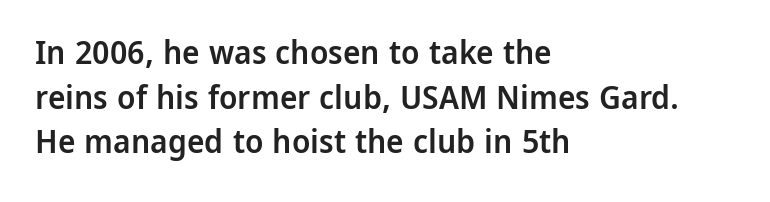
This sample uses plain, unmodified letter spacing. Character widths vary here, with narrow letters taking less room than wide ones. A roman cut, with each character standing at attention. This is the in-between weight designers call semibold or demi. This rendering employs a face without finishing strokes, i.e., a sans-serif.
